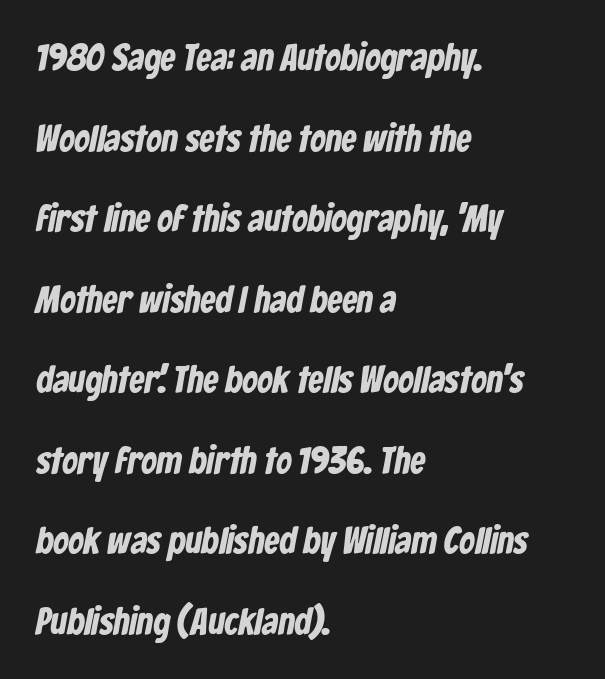
Every letter is thick-stroked: bold, no question. The setting favours the left margin, as ordinary paragraphs usually do. The passage shown stacks its lines with a broad gap. Looks like regular typesetting: each glyph gets only the width it needs.
